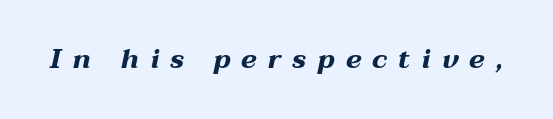
Q: Is the text bold? A: Yes.
Q: Is the text italic (slanted)? A: Yes, it leans right by about 12 degrees.
Q: Is the text underlined? A: No.
Q: Is the spacing between letters normal or unusually wide? A: Unusually wide.
